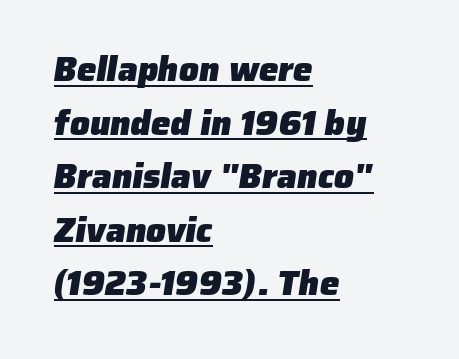
Inter-character spacing is left at the font's built-in metrics. Varying glyph widths throughout — classic text-font behaviour. The passage shown is typeset with a sans-serif family. Check the space under the baseline: a stroke is drawn there. These words are printed bold, with thick strokes throughout. The block of text has a typical density, with ordinary space between rows.
